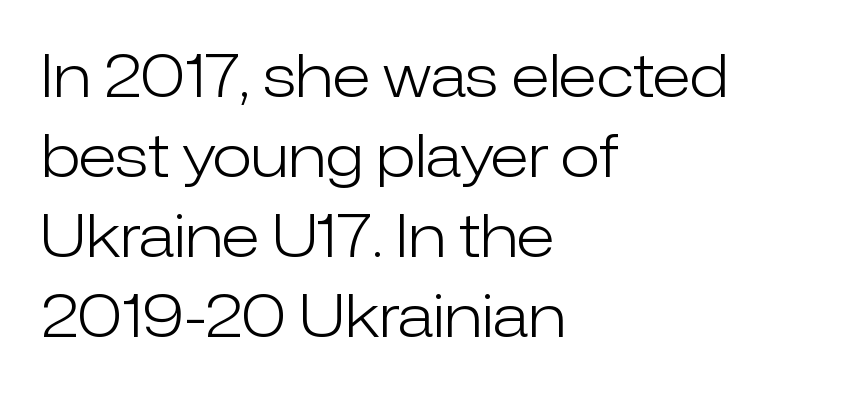
There is no visible air inserted between adjacent glyphs. Students, observe: this is what conventionally led text looks like. Caption: face not bold, strokes unweighted. The lettering stays uniformly vertical, giving the passage a roman look. The type family on display is of the sans-serif kind.
